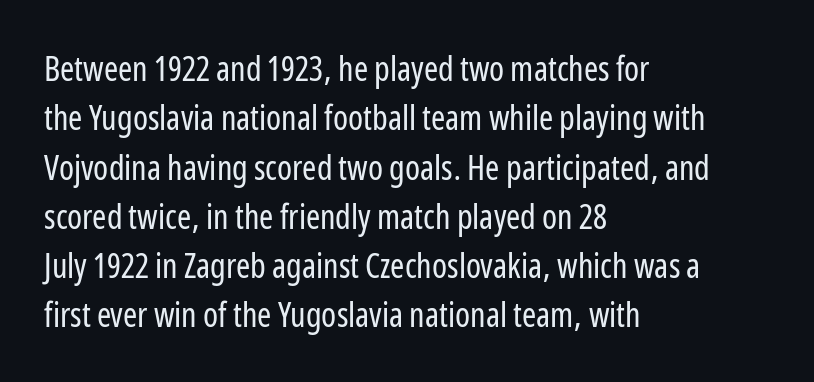
These glyphs show unthickened strokes, regular width or finer. Lines of text with bare space underneath. Notice how descenders clear the ascenders below comfortably — that's standard leading. A typesetter would call this proportional, since set widths differ per character. One-word summary of the alignment: left. The lettering stays uniformly vertical, giving the passage a roman look.
